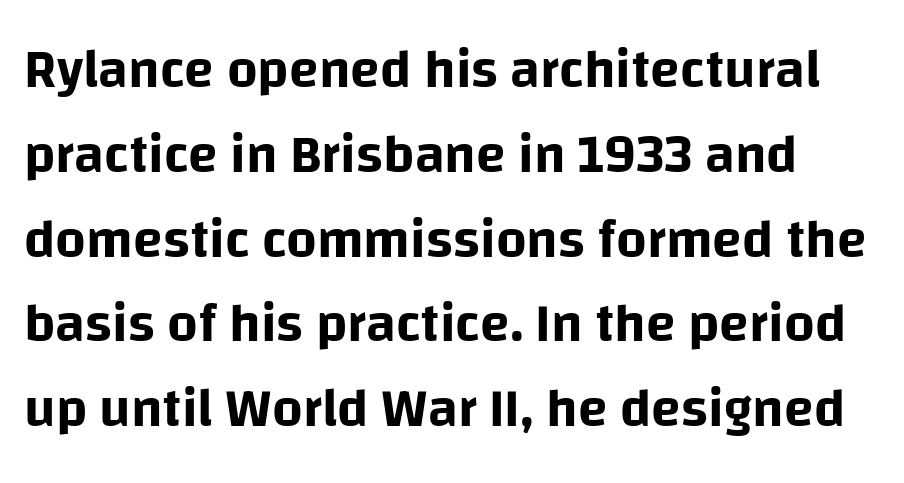
These lines keep a tight, regular rhythm from letter to letter. This sample keeps an unexceptional amount of space between lines. The lettering stays uniformly vertical, giving the passage a roman look. Are there feet on the stems? There aren't — it's a sans.
